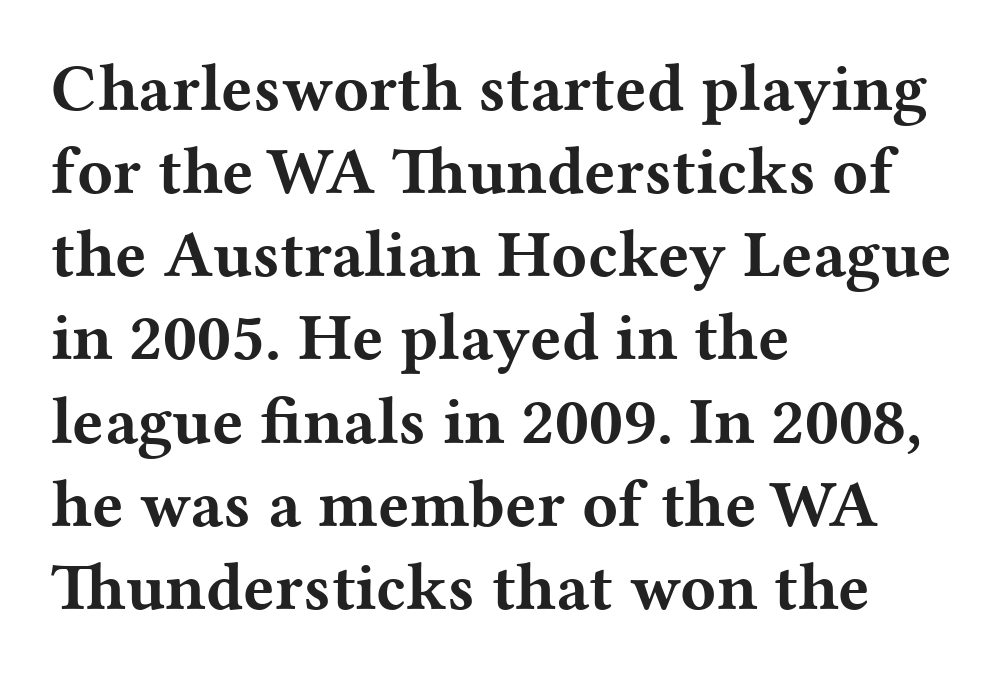
The image shows 66 px bold, wide serif type, upright; set left-aligned, normal line spacing (1.26x), normal letter spacing, not underlined; medium stroke contrast and a medium x-height.
